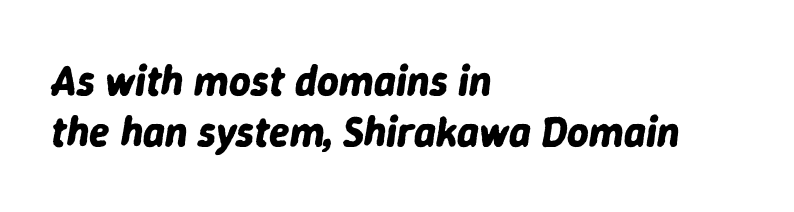
The image shows 42 px bold type, italic (leaning right); set left-aligned, line spacing 1.21x, normal letter spacing, not underlined; low stroke contrast and a medium x-height.
